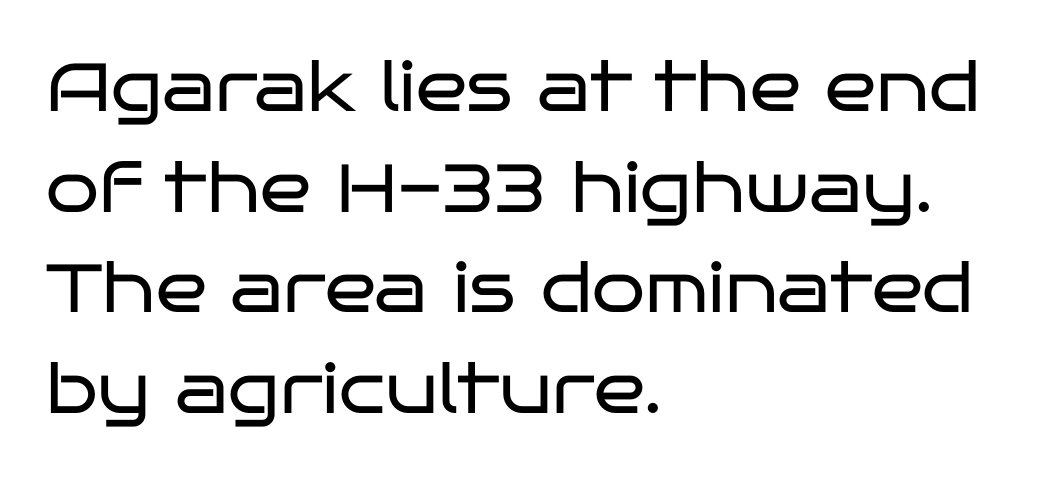
Q: Is the text bold? A: No.
Q: Is the text italic (slanted)? A: No, it is upright.
Q: Is the typeface a serif or a sans-serif typeface? A: Sans-serif.
Q: Is the text underlined? A: No.
Q: How is the paragraph aligned? A: Left-aligned.
Q: Is the spacing between letters normal or unusually wide? A: Normal.
Q: Is the spacing between lines tight, normal or loose? A: Normal.
Q: Width (condensed, normal, or wide)? A: Wide.
Q: Stroke contrast? A: Low.
Q: x-height? A: Large.
Q: Monospaced? A: No.
